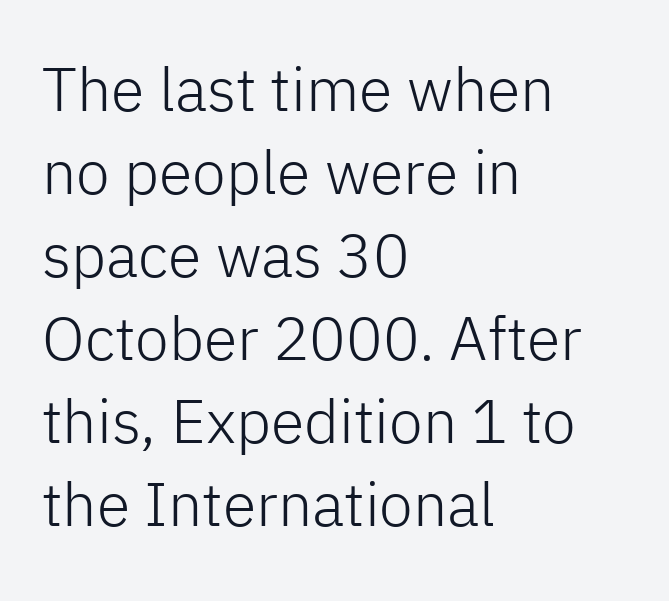
The image shows 61 px light sans-serif type, upright; set left-aligned, normal line spacing (1.36x), normal letter spacing, not underlined; low stroke contrast and a medium x-height.
